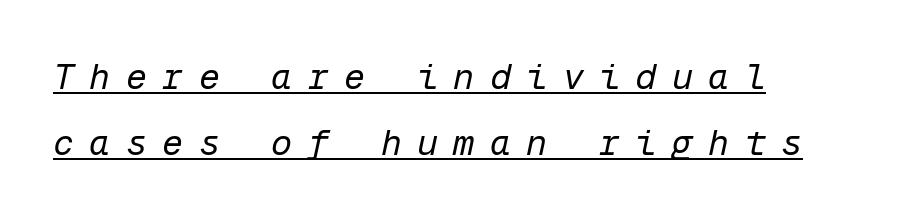
The block of text is sparse from top to bottom, with ample space between rows. Inter-character spacing is expanded well beyond the font's built-in metrics. Layout note: lines flush left. Monospaced: the letters line up in strict vertical columns. Somebody hit Ctrl+U on this one — the words are underlined.
